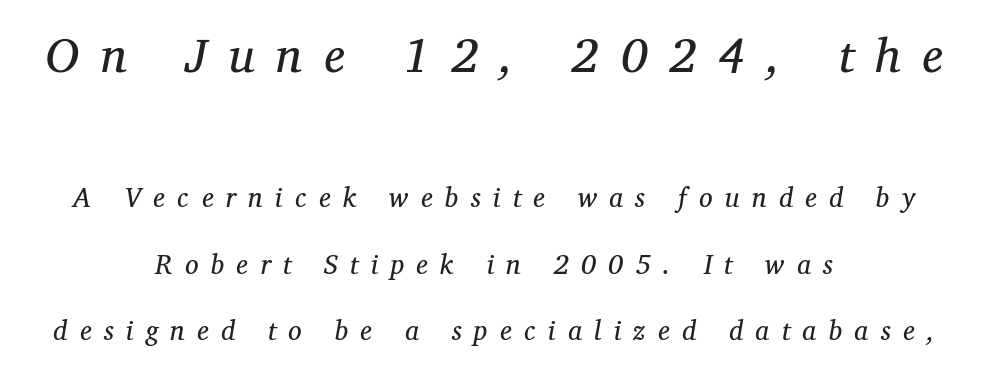
Q: Is the text bold? A: No.
Q: Is the text italic (slanted)? A: Yes, it leans right by about 12 degrees.
Q: Is the typeface a serif or a sans-serif typeface? A: Serif.
Q: Is the text underlined? A: No.
Q: How is the paragraph aligned? A: Centered.
Q: Is the spacing between letters normal or unusually wide? A: Unusually wide.
Q: Is the spacing between lines tight, normal or loose? A: Loose.
Q: Which block of text is set in a larger size, the first (top) or the second (bottom)? A: The first (top) one.
Q: Width (condensed, normal, or wide)? A: Normal.
Q: Stroke contrast? A: Medium.
Q: x-height? A: Medium.
Q: Monospaced? A: No.
